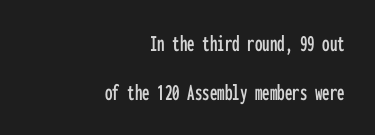
A great deal of white space separates one row of letters from the next. The glyphs are unaccompanied by any horizontal stroke below them. This rendering uses right alignment, leaving the left contour irregular. Characters follow at the spacing the type designer built in. Every stem runs plumb, perpendicular to the baseline.
